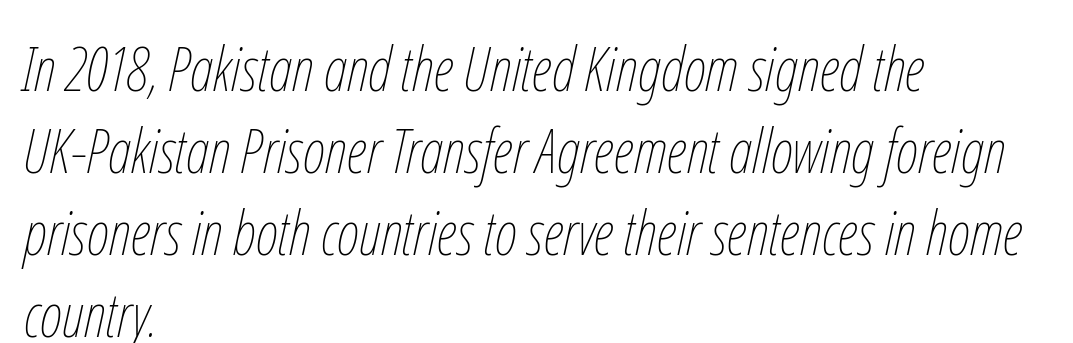
{"italic": "yes", "lean": "right", "slant_degrees": 12, "bold": "no", "weight": "thin", "width": "condensed", "stroke_contrast": "low", "x_height": "medium", "monospaced": "no", "underline": "no", "align": "left", "line_spacing": "normal", "line_spacing_ratio": 1.32, "letter_spacing": "normal", "letter_spacing_em": 0.0, "glyph_px": 62}
